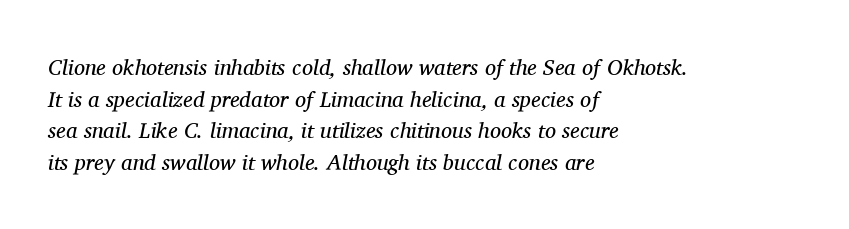
The image shows 22 px text type, italic (leaning right); set left-aligned, normal line spacing (1.44x), normal letter spacing, not underlined.
